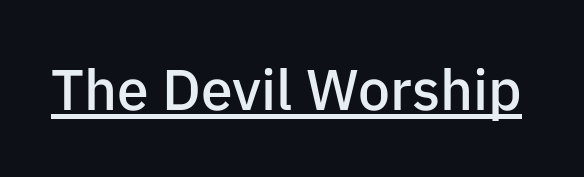
The image shows 57 px semibold sans-serif type, upright; set normal letter spacing, underlined; low stroke contrast and a medium x-height.
